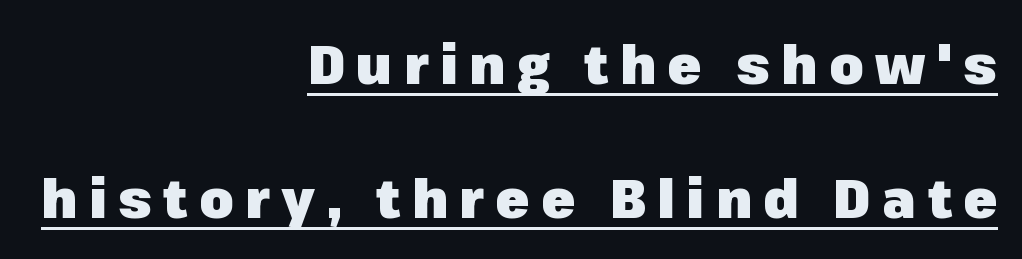
The image shows 55 px heavy sans-serif type, upright; set right-aligned, loose line spacing (2.43x), unusually wide letter spacing (+0.21 em), underlined; low stroke contrast and a medium x-height.
